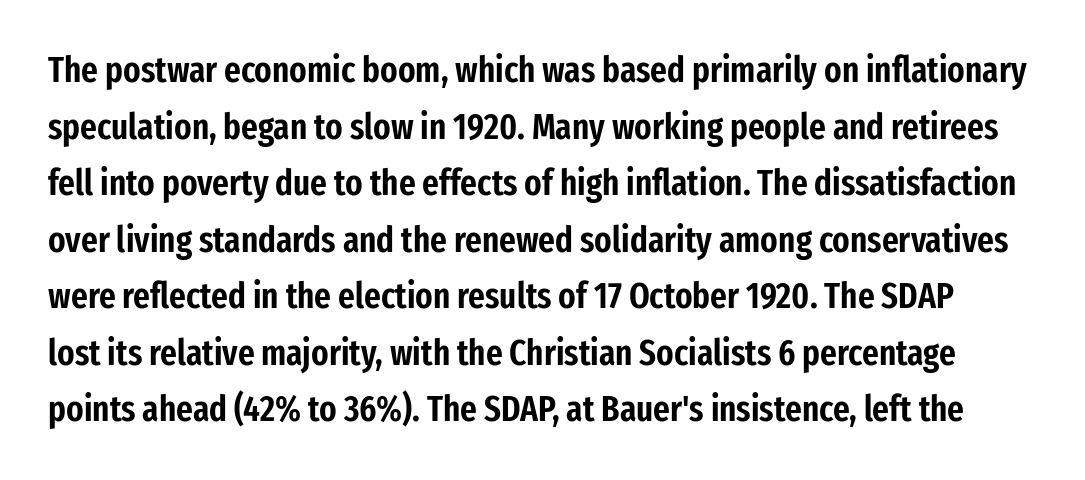
The image shows 36 px condensed sans-serif type, upright; set normal line spacing (1.57x), normal letter spacing, not underlined; low stroke contrast and a medium x-height.
